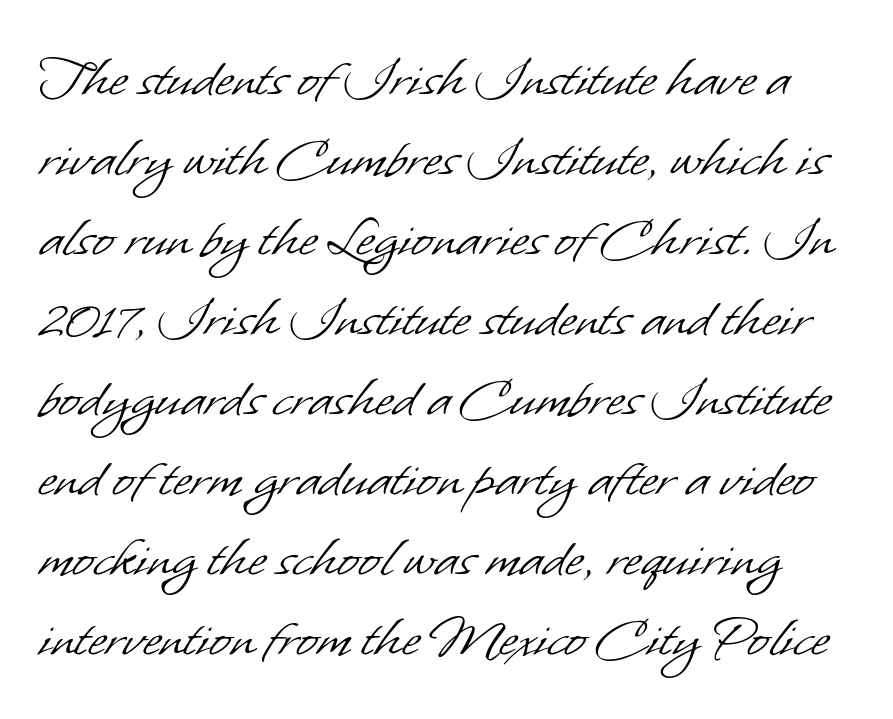
Q: Is the text bold? A: No.
Q: Is the typeface a serif or a sans-serif typeface? A: Sans-serif.
Q: Is the text underlined? A: No.
Q: Is the spacing between letters normal or unusually wide? A: Normal.
Q: Is the spacing between lines tight, normal or loose? A: Normal.
Q: Width (condensed, normal, or wide)? A: Normal.
Q: Stroke contrast? A: Low.
Q: x-height? A: Small.
Q: Monospaced? A: No.
